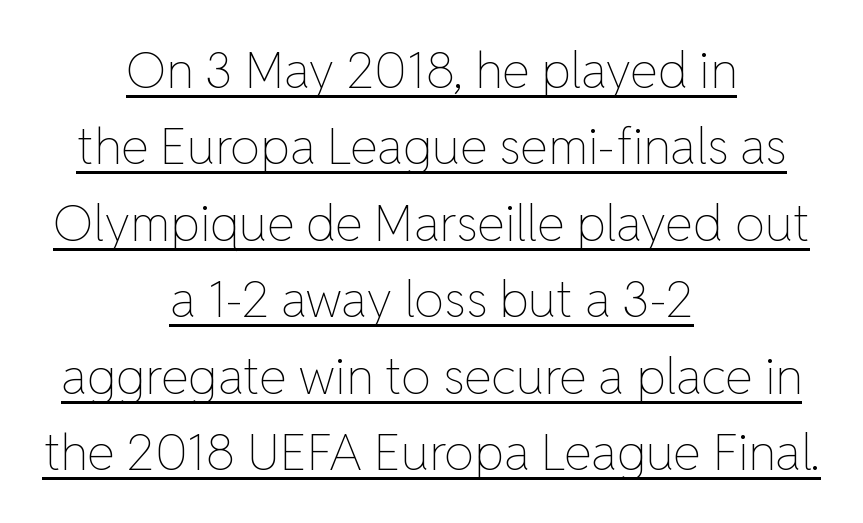
The image shows 50 px thin type, upright; set centered, normal line spacing (1.53x), normal letter spacing, underlined; low stroke contrast and a medium x-height.
